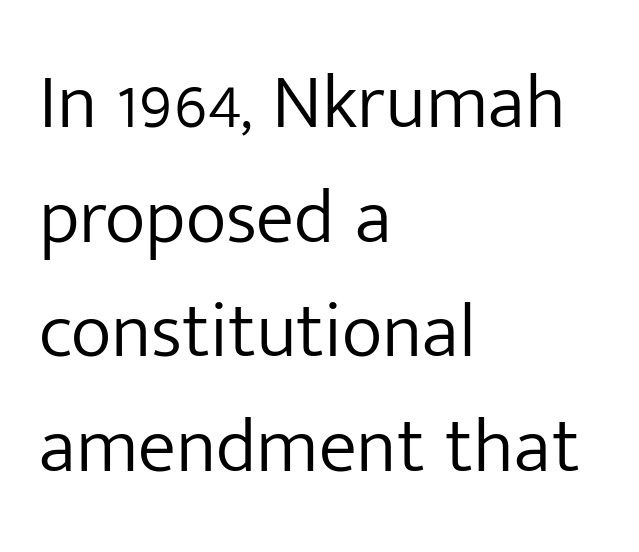
The image shows 77 px light sans-serif type, upright; set left-aligned, normal line spacing (1.49x), normal letter spacing, not underlined; low stroke contrast and a medium x-height.
